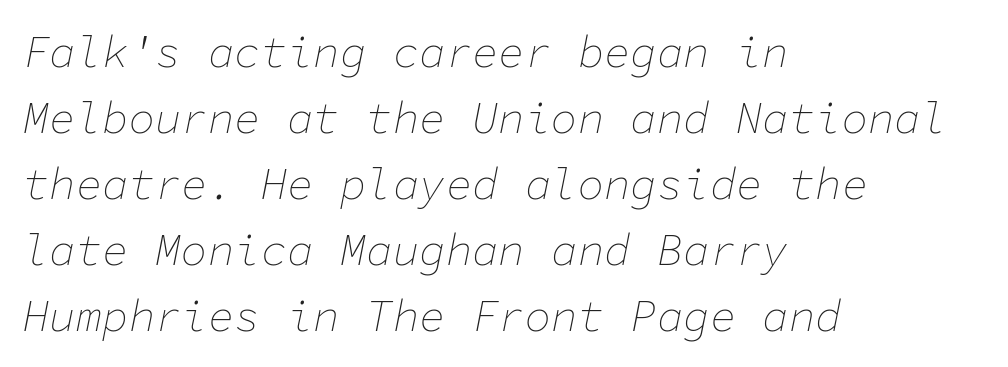
Caption: multi-line text, flush left, ragged right. If you drew a line through each stem, it would be angled. Notice how descenders clear the ascenders below comfortably — that's standard leading. The letters march in equal steps, a hallmark of fixed-pitch type. No word sits above an underline. The tracking reads as untouched default to a designer's eye.
